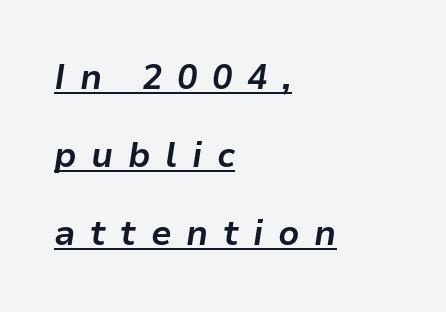
The horizontal fit of the characters is loose and conspicuously gappy. Students, this is bold: see how much ink each stroke carries. Like a heading marked for emphasis, these lines bear an underscore. Is the block centered? No — it sits flush against the left margin. If you drew a line through each stem, it would be angled. The rendering uses a large line-height, opening up the rows.
